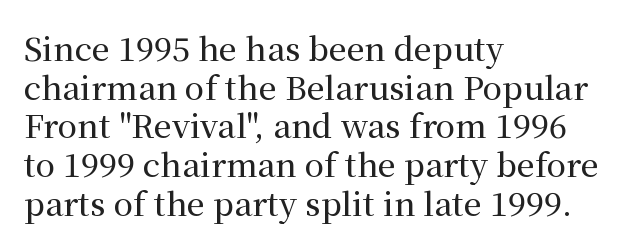
Q: Is the text italic (slanted)? A: No, it is upright.
Q: Is the typeface a serif or a sans-serif typeface? A: Serif.
Q: Is the text underlined? A: No.
Q: How is the paragraph aligned? A: Left-aligned.
Q: Is the spacing between letters normal or unusually wide? A: Normal.
Q: Width (condensed, normal, or wide)? A: Normal.
Q: Stroke contrast? A: Medium.
Q: x-height? A: Medium.
Q: Monospaced? A: No.
